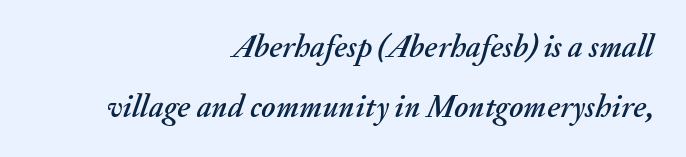
Clear beneath every line of the passage. Think of a printed novel: that variable character pitch is what you see here. Tracking here is standard; glyphs follow each other at the usual distance. This sample is right-justified, so line beginnings fall wherever the words allow. The glyphs look as if they've been sheared to an angle.
